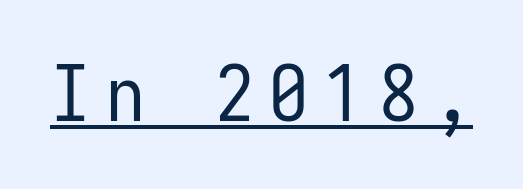
The rendering uses typewriter-style spacing with identical character cells. What stands out about the letter spacing? Its width — letters are far apart. Descenders here cross a horizontal rule under the line. Examine the stroke ends and you'll find no serifs. These glyphs show unthickened strokes, regular width or finer.
